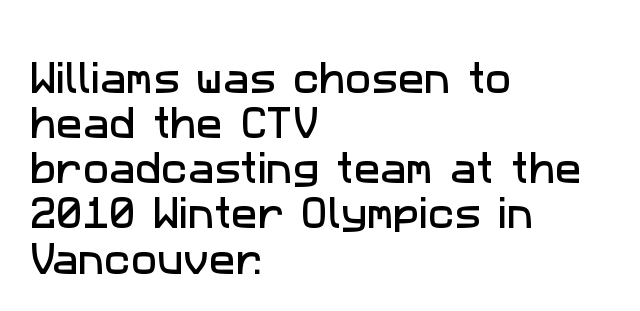
{"serif": "no", "width": "normal", "stroke_contrast": "low", "x_height": "medium", "monospaced": "no", "underline": "no", "align": "left", "line_spacing": "normal", "line_spacing_ratio": 1.29, "letter_spacing": "normal", "letter_spacing_em": 0.0, "glyph_px": 35}
